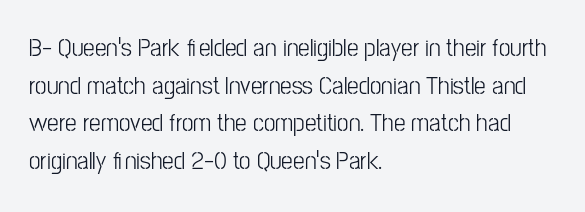
{"italic": "no", "bold": "no", "underline": "no", "align": "left", "line_spacing": "normal", "line_spacing_ratio": 1.45, "letter_spacing": "normal", "letter_spacing_em": 0.0, "glyph_px": 26}
